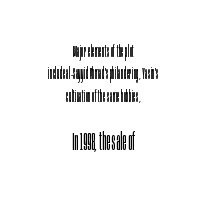
A centered setting, common on invitations and titles, is used for this passage. A clean baseline with only descenders dipping below it. Italic: no, the glyphs are upright roman. Horizontal bands of white between lines are of average thickness. A typesetter would call this zero additional tracking. Compared with a typical body face, this is equally light or lighter still.
